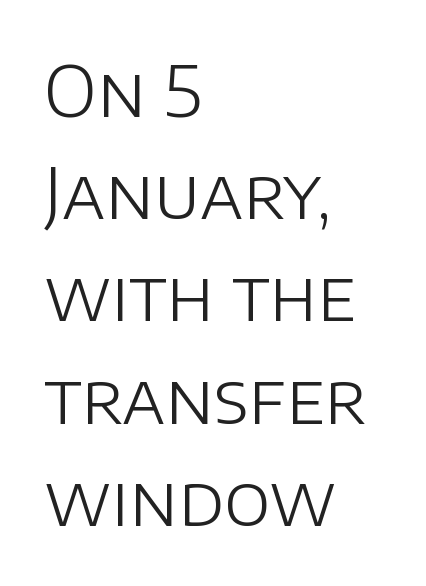
The face looks like a standard text weight, possibly lighter. Honestly, there is no underline to notice here at all. One-word summary of the alignment: left. Spacing between characters is what you'd get straight out of the box. The font's upright variant was chosen for this text. The letters advance in unequal steps, a hallmark of proportional type.
